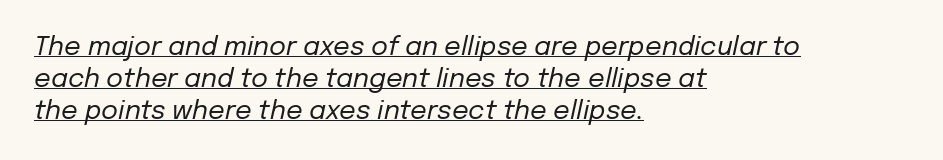
Beneath each row of characters lies a ruled line. A student would call this left alignment; a typographer would say flush left, rag right. Style check: oblique. Inter-character spacing is left at the font's built-in metrics. The font sits on the lighter half of the weight spectrum, regular included.
